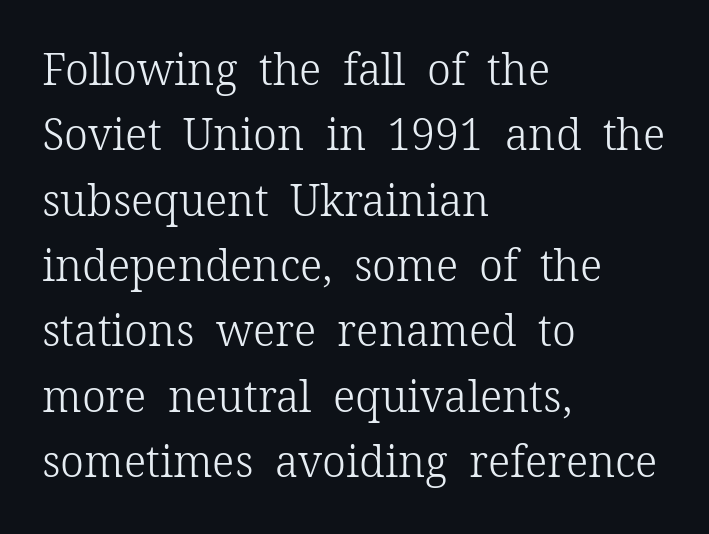
{"serif": "yes", "italic": "no", "bold": "no", "weight": "light", "width": "normal", "stroke_contrast": "low", "x_height": "medium", "monospaced": "no", "underline": "no", "align": "left", "line_spacing": "normal", "line_spacing_ratio": 1.52, "letter_spacing": "normal", "letter_spacing_em": 0.0, "glyph_px": 43}
